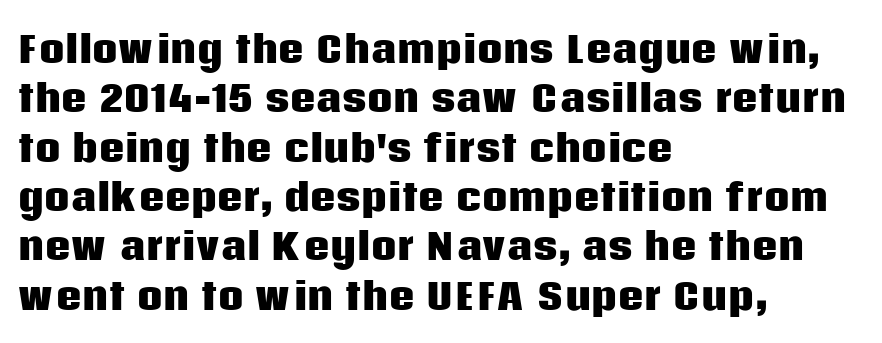
Does the leading feel generous? No, just average. Do the characters align in a grid? No, the font is proportional. A sans-serif font was chosen for this passage. Has an underline been added? It has not.
